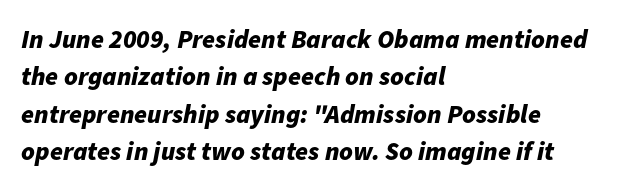
The image shows 26 px bold type, italic (leaning right); set left-aligned, normal line spacing (1.44x), normal letter spacing, not underlined.
